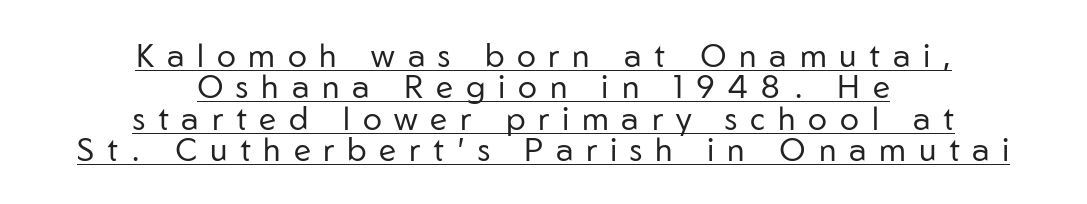
{"serif": "no", "italic": "no", "bold": "no", "weight": "regular", "width": "normal", "stroke_contrast": "low", "x_height": "medium", "monospaced": "no", "underline": "yes", "align": "center", "line_spacing": "tight", "line_spacing_ratio": 0.98, "letter_spacing": "wide", "letter_spacing_em": 0.4, "glyph_px": 32}
